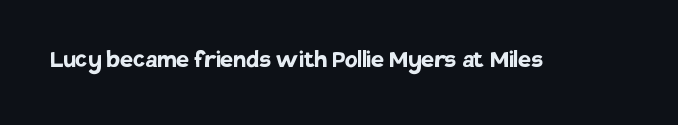
Q: Is the text bold? A: Yes.
Q: Is the text italic (slanted)? A: No, it is upright.
Q: Is the typeface a serif or a sans-serif typeface? A: Sans-serif.
Q: Is the text underlined? A: No.
Q: Is the spacing between letters normal or unusually wide? A: Normal.
Q: Width (condensed, normal, or wide)? A: Normal.
Q: Stroke contrast? A: Low.
Q: x-height? A: Large.
Q: Monospaced? A: No.
